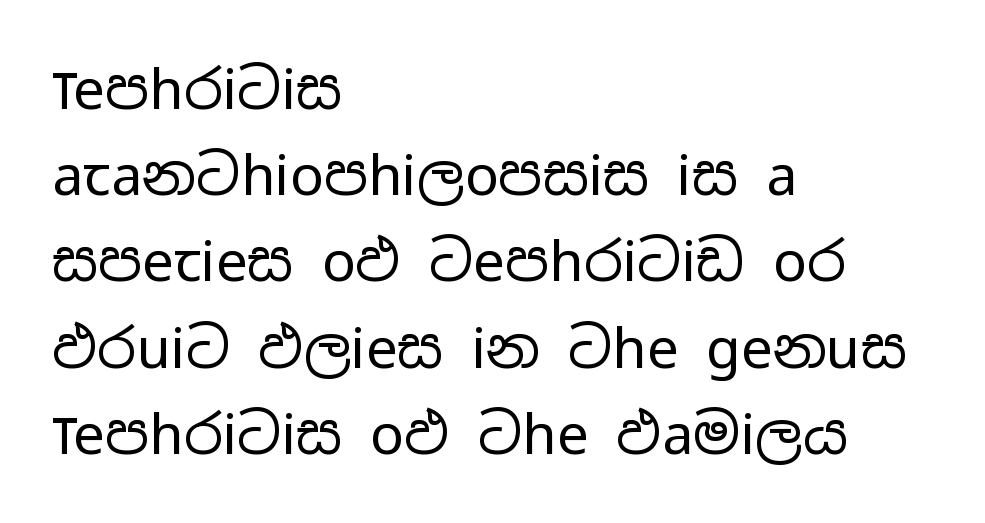
{"serif": "no", "italic": "no", "bold": "no", "weight": "regular", "width": "wide", "stroke_contrast": "low", "x_height": "medium", "monospaced": "no", "underline": "no", "align": "left", "line_spacing": "normal", "line_spacing_ratio": 1.54, "letter_spacing": "normal", "letter_spacing_em": 0.0, "glyph_px": 56}
